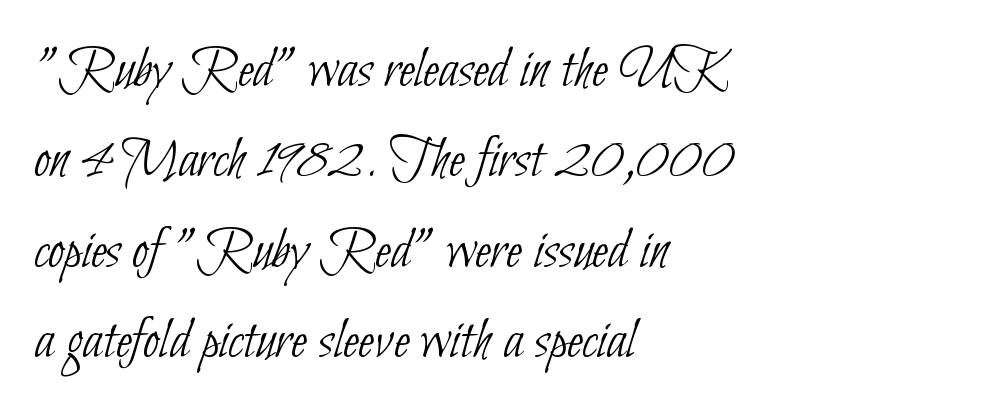
{"serif": "no", "bold": "no", "weight": "thin", "width": "condensed", "stroke_contrast": "low", "x_height": "small", "monospaced": "no", "underline": "no", "align": "left", "line_spacing": "normal", "line_spacing_ratio": 1.53, "letter_spacing": "normal", "letter_spacing_em": 0.0, "glyph_px": 59}
